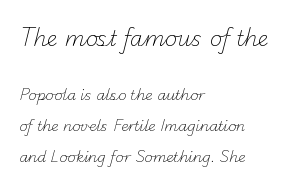
Q: Is the text bold? A: No.
Q: Is the text underlined? A: No.
Q: How is the paragraph aligned? A: Left-aligned.
Q: Is the spacing between letters normal or unusually wide? A: Normal.
Q: Is the spacing between lines tight, normal or loose? A: Loose.
Q: Which block of text is set in a larger size, the first (top) or the second (bottom)? A: The first (top) one.
